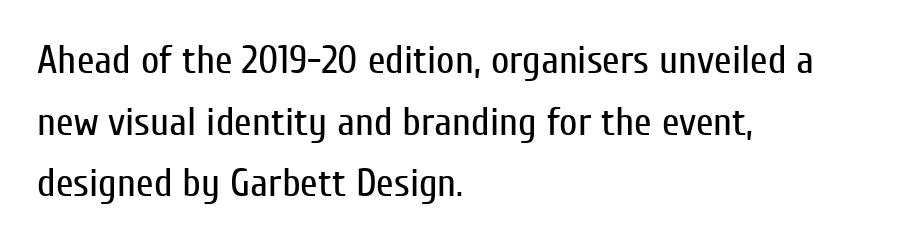
The image shows 40 px regular-weight, condensed sans-serif type, upright; set left-aligned, normal line spacing (1.54x), normal letter spacing, not underlined; low stroke contrast and a medium x-height.
